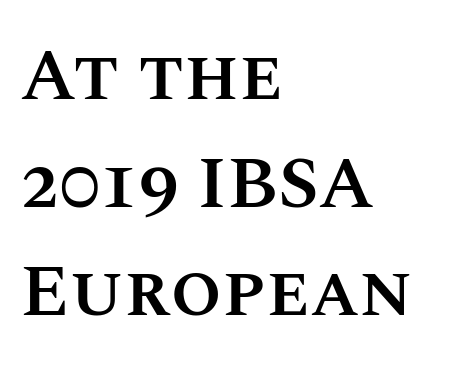
Q: Is the text bold? A: Semi-bold.
Q: Is the text italic (slanted)? A: No, it is upright.
Q: Is the text underlined? A: No.
Q: How is the paragraph aligned? A: Left-aligned.
Q: Is the spacing between letters normal or unusually wide? A: Normal.
Q: Is the spacing between lines tight, normal or loose? A: Normal.
Q: Width (condensed, normal, or wide)? A: Normal.
Q: Stroke contrast? A: Medium.
Q: x-height? A: Large.
Q: Monospaced? A: No.
